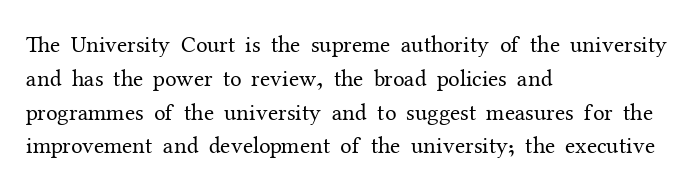
{"italic": "no", "bold": "no", "underline": "no", "align": "left", "line_spacing": "normal", "line_spacing_ratio": 1.47, "letter_spacing": "normal", "letter_spacing_em": 0.0, "glyph_px": 23}
